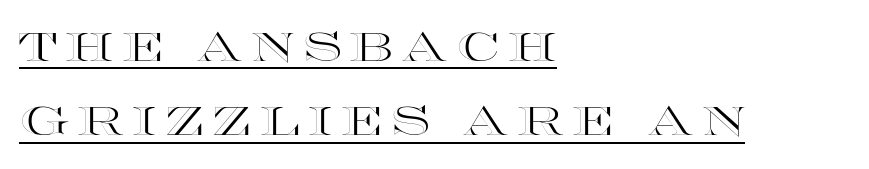
Q: Is the text italic (slanted)? A: No, it is upright.
Q: Is the text underlined? A: Yes.
Q: How is the paragraph aligned? A: Left-aligned.
Q: Is the spacing between letters normal or unusually wide? A: Unusually wide.
Q: Width (condensed, normal, or wide)? A: Wide.
Q: x-height? A: Large.
Q: Monospaced? A: No.
